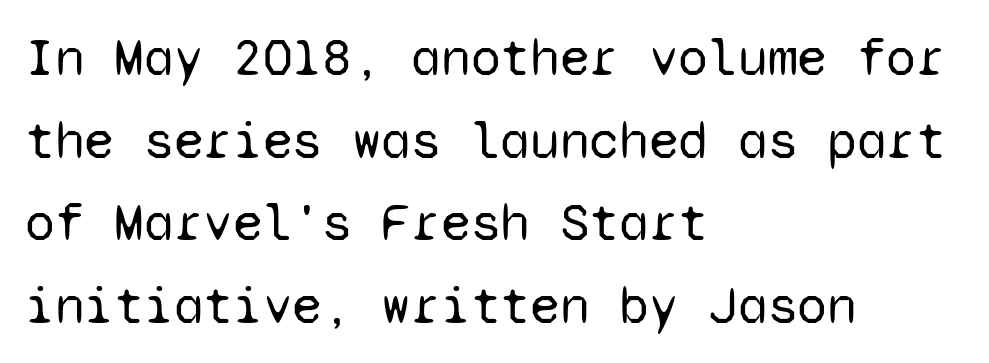
The image shows 54 px regular-weight sans-serif type, upright, monospaced; set left-aligned, normal line spacing (1.53x), normal letter spacing, not underlined; low stroke contrast and a medium x-height.
